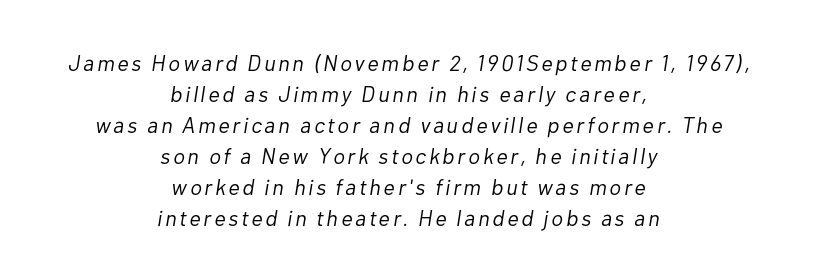
Compared with typical paragraphs, the rows here are spaced about the same. Is the type slanted? Yes — the strokes lean at a clear angle. Plain, unruled lines of type. Weight: not bold — regular or lighter. Reading down the block, each line starts at a different indent, mirrored at its end.
